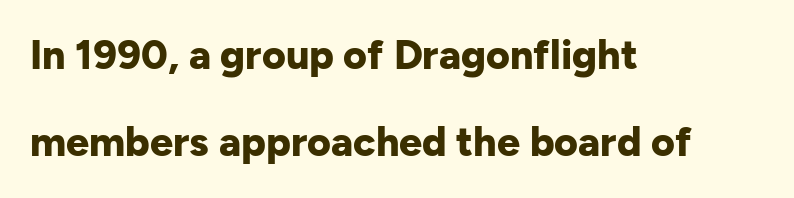
The image shows 41 px bold sans-serif type, upright; set left-aligned, loose line spacing (2.13x), normal letter spacing, not underlined; low stroke contrast and a medium x-height.
